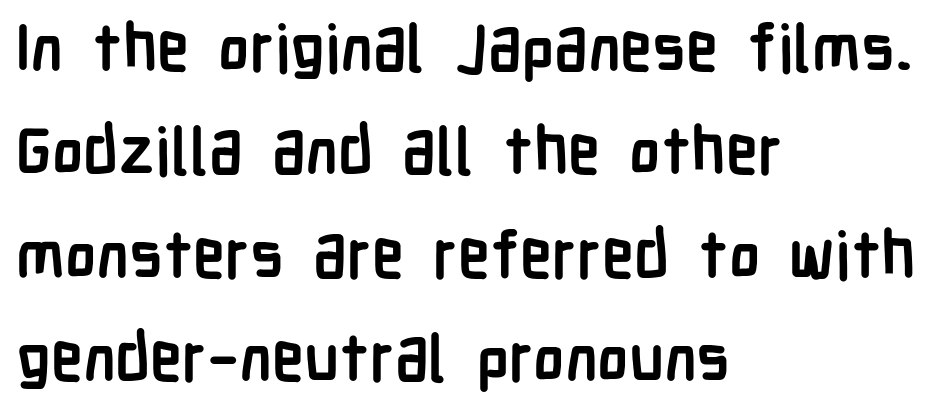
Q: Is the text bold? A: Yes.
Q: Is the text italic (slanted)? A: No, it is upright.
Q: Is the typeface a serif or a sans-serif typeface? A: Sans-serif.
Q: Is the text underlined? A: No.
Q: How is the paragraph aligned? A: Left-aligned.
Q: Is the spacing between letters normal or unusually wide? A: Normal.
Q: Is the spacing between lines tight, normal or loose? A: Normal.
Q: Width (condensed, normal, or wide)? A: Condensed.
Q: Stroke contrast? A: Low.
Q: x-height? A: Medium.
Q: Monospaced? A: No.
